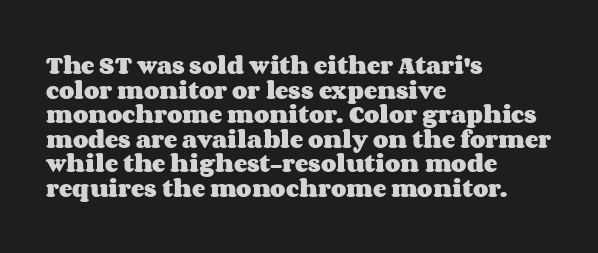
The foot of each line stays bare and open. The letters are bold, with thick, heavy strokes. The letters stand straight up with perfectly vertical stems. Compared with typical body copy, the letter spacing here is the same. These lines stack with their left ends in a neat column.
